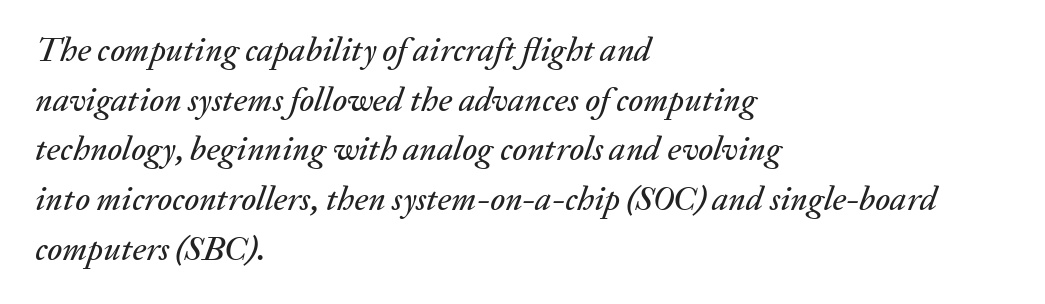
{"italic": "yes", "lean": "right", "slant_degrees": 20, "width": "normal", "stroke_contrast": "medium", "x_height": "medium", "monospaced": "no", "underline": "no", "align": "left", "line_spacing": "normal", "line_spacing_ratio": 1.46, "letter_spacing": "normal", "letter_spacing_em": 0.0, "glyph_px": 34}
